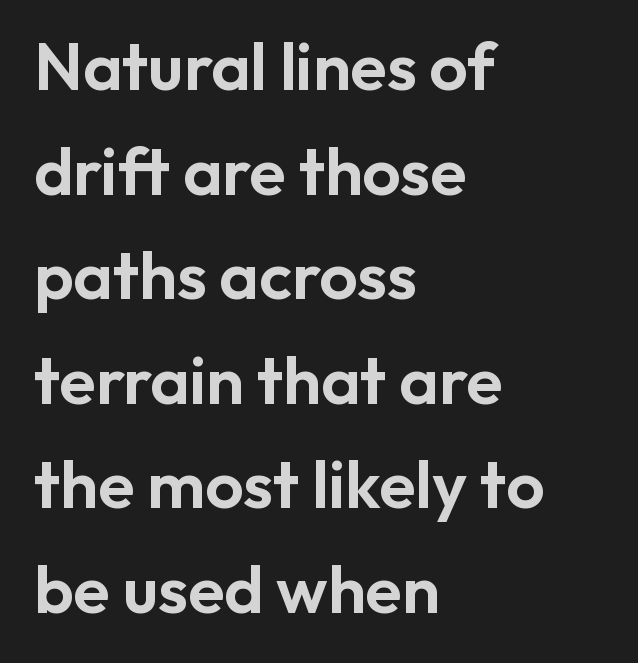
Q: Is the text italic (slanted)? A: No, it is upright.
Q: Is the typeface a serif or a sans-serif typeface? A: Sans-serif.
Q: Is the text underlined? A: No.
Q: How is the paragraph aligned? A: Left-aligned.
Q: Is the spacing between letters normal or unusually wide? A: Normal.
Q: Is the spacing between lines tight, normal or loose? A: Normal.
Q: Width (condensed, normal, or wide)? A: Normal.
Q: Stroke contrast? A: Low.
Q: x-height? A: Medium.
Q: Monospaced? A: No.
